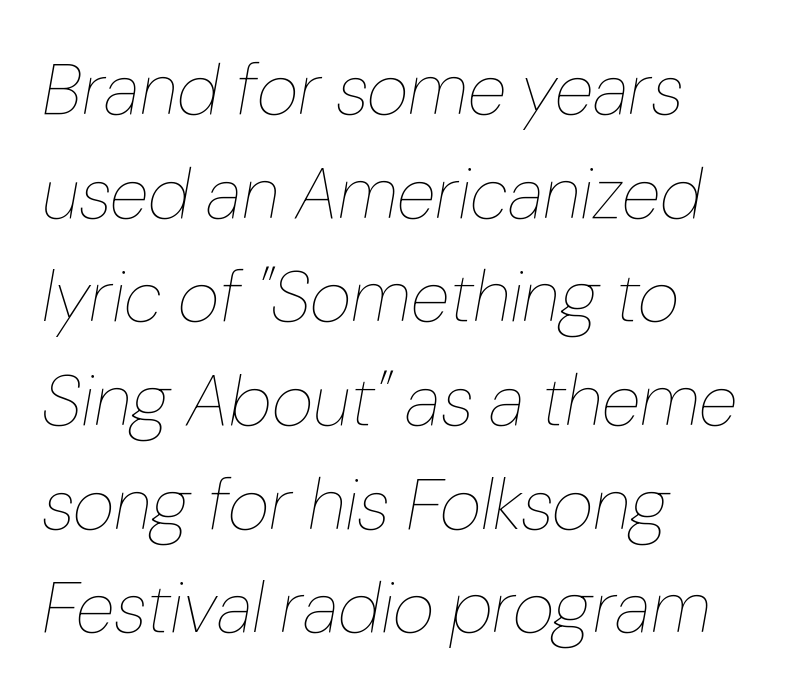
The image shows 72 px thin type, italic (leaning right); set left-aligned, normal line spacing (1.44x), normal letter spacing, not underlined; low stroke contrast and a medium x-height.
